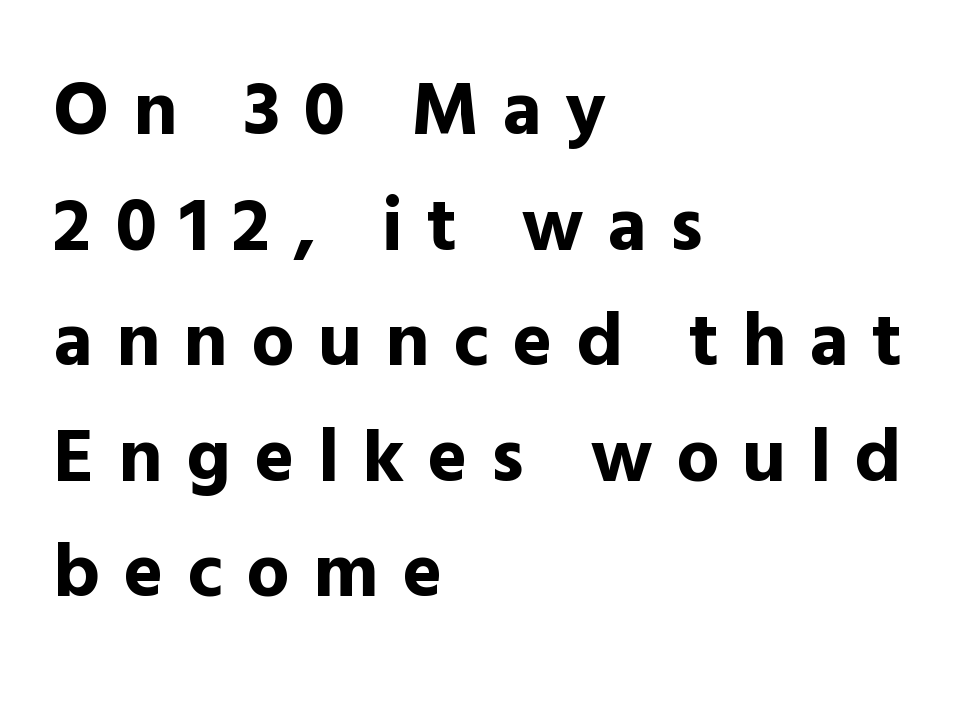
{"serif": "no", "italic": "no", "bold": "yes", "weight": "bold", "width": "normal", "x_height": "medium", "monospaced": "no", "underline": "no", "align": "left", "line_spacing": "normal", "line_spacing_ratio": 1.52, "letter_spacing": "wide", "letter_spacing_em": 0.31, "glyph_px": 76}
